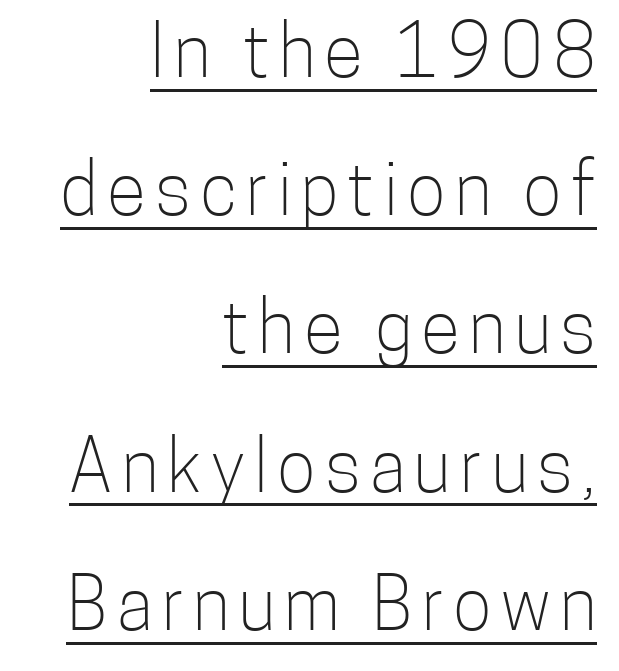
In designer terms, the underline attribute is active on this setting. Visually the block forms a straight wall on the right and a jagged coastline on the left. A typesetter would mark this as roman, not italic. A light-to-regular cut is what we see here.
